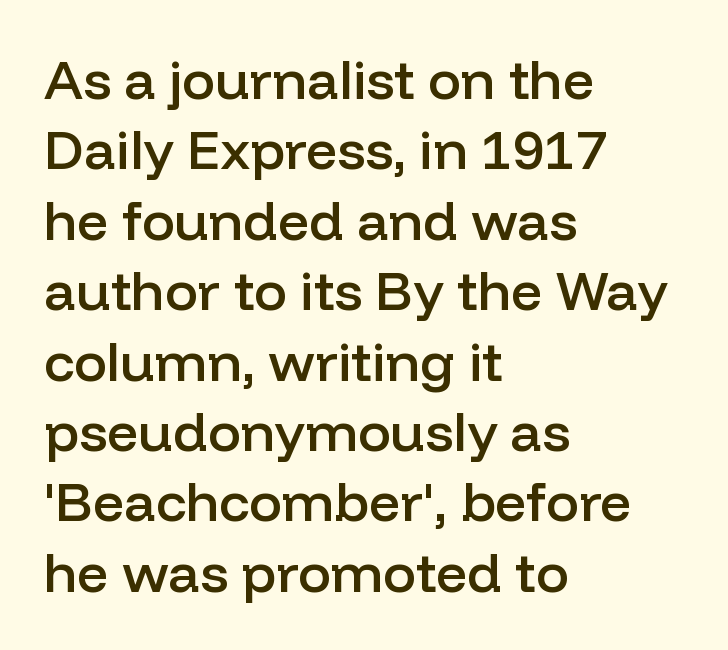
How heavy is the stroke? Medium-heavy — a semibold, shy of bold. Does the leading feel generous? No, just average. A typesetter would mark this as roman, not italic. The letters sit at their default tracking, neither squeezed nor spread. The letters advance in unequal steps, a hallmark of proportional type.
